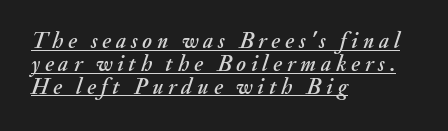
The image shows 22 px text type, italic (leaning right); set left-aligned, tight line spacing (1.04x), unusually wide letter spacing (+0.22 em), underlined.
